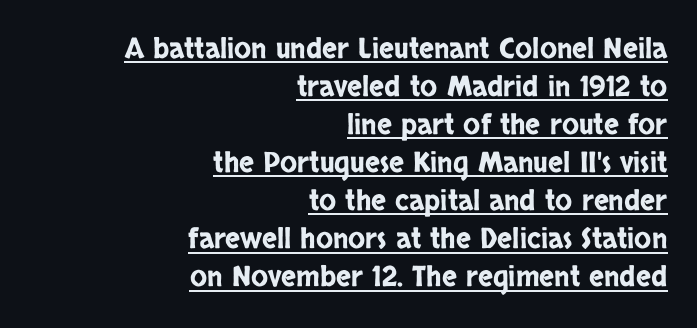
The image shows 28 px condensed sans-serif type, upright; set right-aligned, normal line spacing (1.36x), normal letter spacing, underlined; low stroke contrast and a large x-height.
